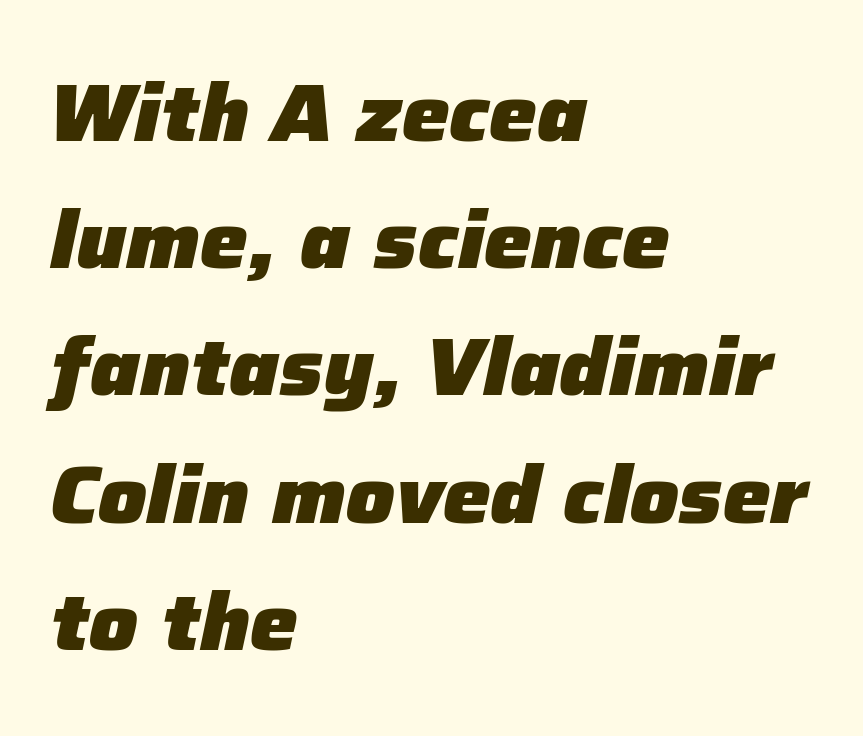
The image shows 80 px heavy type, italic (leaning right); set left-aligned, normal line spacing (1.59x), normal letter spacing, not underlined; low stroke contrast and a medium x-height.
